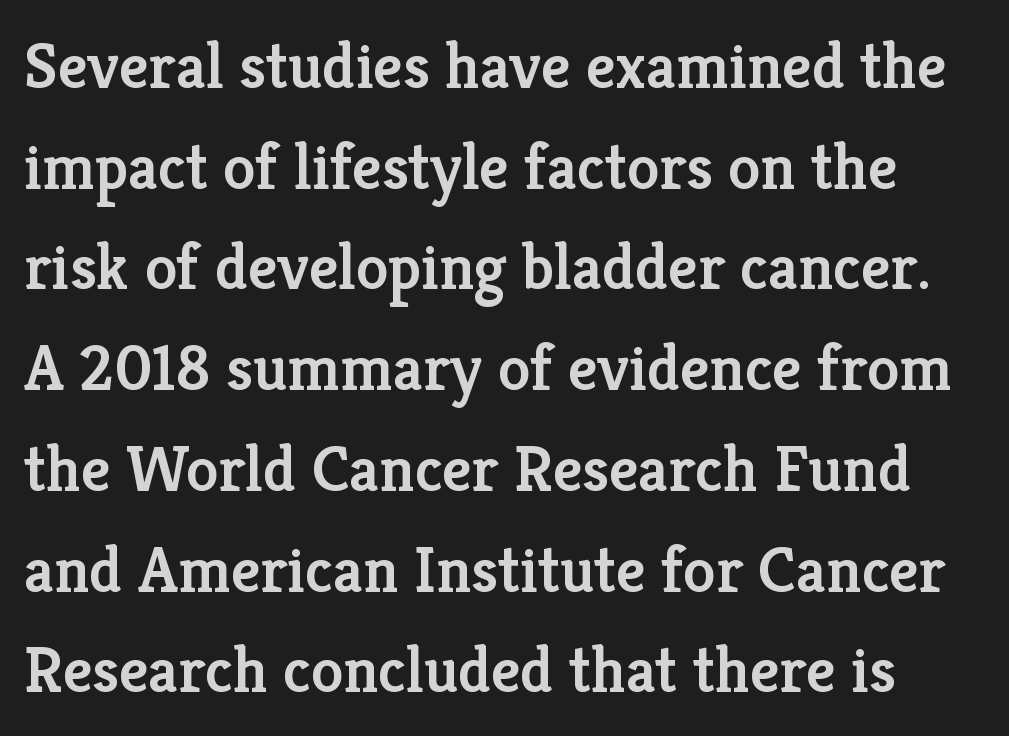
Small tapered or slab feet sit at the stroke ends, so this counts as serif. The face used here is a semibold: visibly heavier than regular, lighter than bold. Do the characters align in a grid? No, the font is proportional. Just letters on the line, the space beneath them empty.
